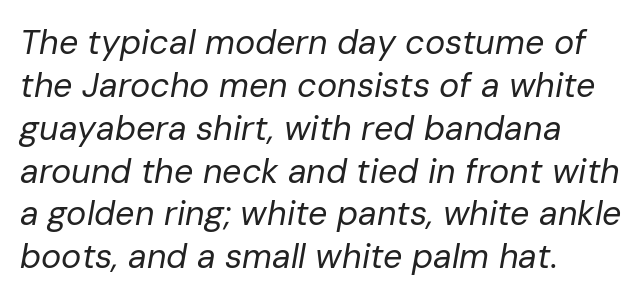
Q: Is the text bold? A: No.
Q: Is the text italic (slanted)? A: Yes, it leans right by about 10 degrees.
Q: Is the text underlined? A: No.
Q: How is the paragraph aligned? A: Left-aligned.
Q: Is the spacing between letters normal or unusually wide? A: Normal.
Q: Is the spacing between lines tight, normal or loose? A: Normal.
Q: Width (condensed, normal, or wide)? A: Normal.
Q: Stroke contrast? A: Low.
Q: x-height? A: Medium.
Q: Monospaced? A: No.
